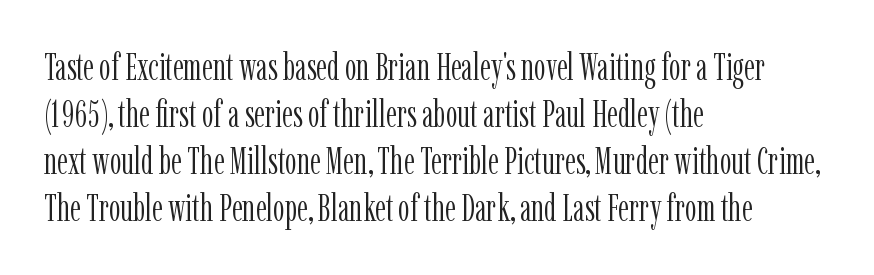
The image shows 37 px light, condensed serif type, upright; set left-aligned, normal line spacing (1.27x), normal letter spacing, not underlined; low stroke contrast and a medium x-height.
